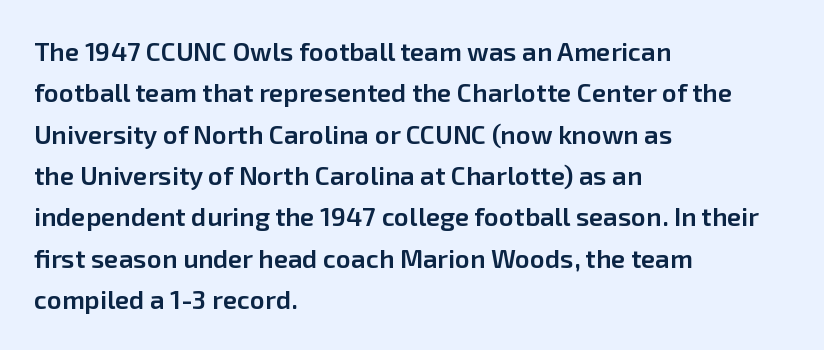
{"italic": "no", "bold": "semi", "underline": "no", "align": "left", "line_spacing": "normal", "line_spacing_ratio": 1.59, "letter_spacing": "normal", "letter_spacing_em": 0.0, "glyph_px": 26}
